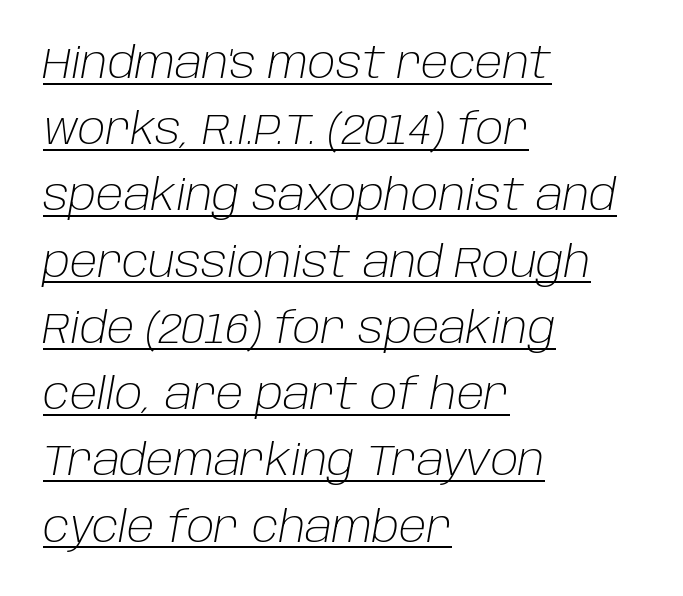
Q: Is the text bold? A: No.
Q: Is the text italic (slanted)? A: Yes, it leans right by about 10 degrees.
Q: Is the text underlined? A: Yes.
Q: How is the paragraph aligned? A: Left-aligned.
Q: Is the spacing between letters normal or unusually wide? A: Normal.
Q: Is the spacing between lines tight, normal or loose? A: Normal.
Q: Width (condensed, normal, or wide)? A: Normal.
Q: Stroke contrast? A: Low.
Q: x-height? A: Large.
Q: Monospaced? A: No.
